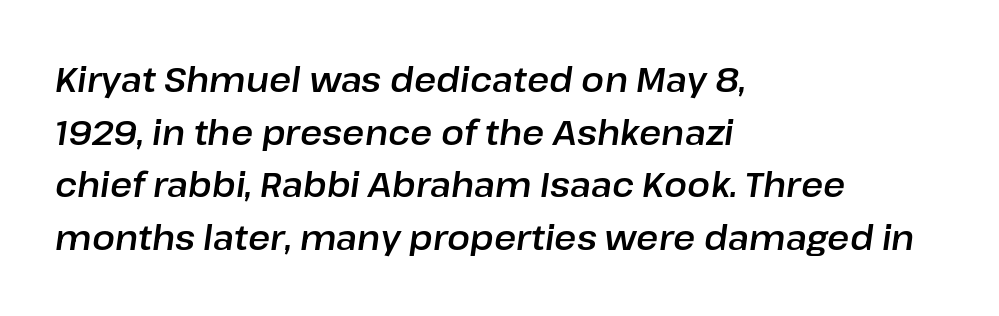
Q: Is the text italic (slanted)? A: Yes, it leans right by about 8 degrees.
Q: Is the text underlined? A: No.
Q: How is the paragraph aligned? A: Left-aligned.
Q: Is the spacing between letters normal or unusually wide? A: Normal.
Q: Is the spacing between lines tight, normal or loose? A: Normal.
Q: Width (condensed, normal, or wide)? A: Normal.
Q: Stroke contrast? A: Low.
Q: x-height? A: Medium.
Q: Monospaced? A: No.
